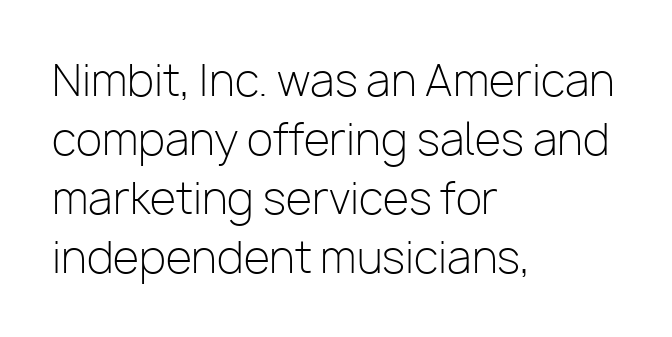
The image shows 43 px light sans-serif type, upright; set left-aligned, normal line spacing (1.37x), normal letter spacing, not underlined; low stroke contrast and a medium x-height.
